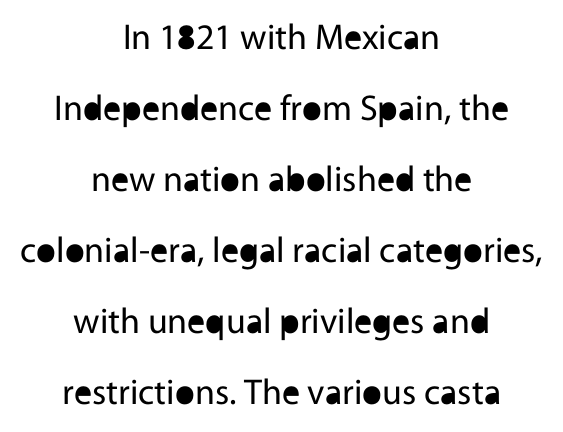
This sample is center-justified, so both line endings float freely. Stem width sits at or under what a default text font uses. Does extra space separate the letters? No, they use regular spacing. Here the designer chose a conventional face with non-uniform glyph widths.
